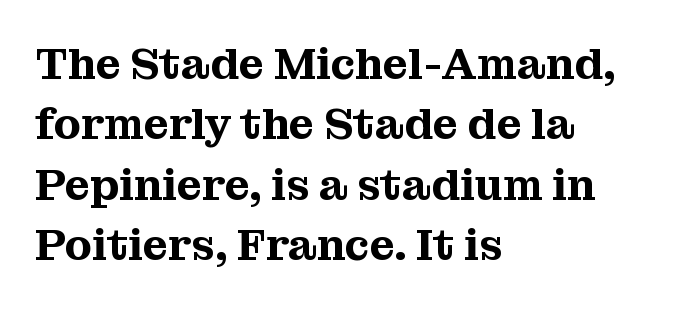
The text block is weighted toward the left margin, trailing off unevenly rightward. Quick note: interline space is typical. Spacing verdict: proportional, widths tailored to each character. Descenders are the only things crossing below the line.
